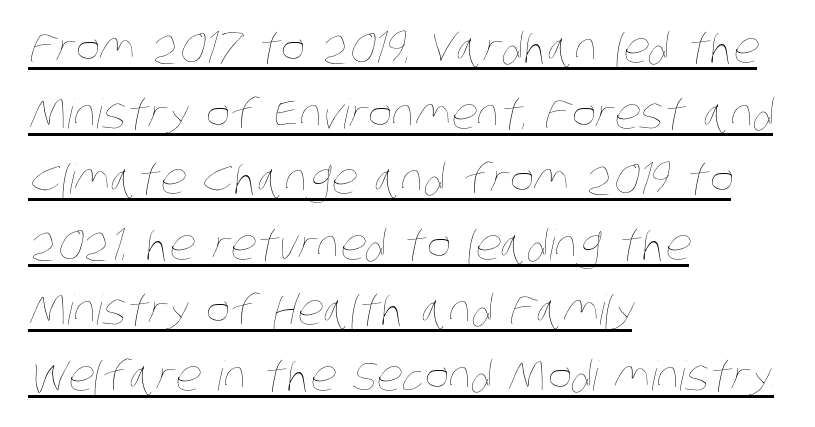
{"bold": "no", "weight": "thin", "width": "condensed", "stroke_contrast": "low", "x_height": "large", "monospaced": "no", "underline": "yes", "align": "left", "line_spacing": "normal", "line_spacing_ratio": 1.6, "letter_spacing": "normal", "letter_spacing_em": 0.0, "glyph_px": 41}
